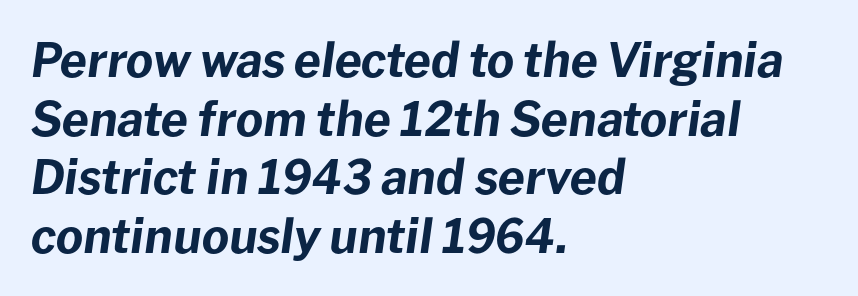
{"italic": "yes", "lean": "right", "slant_degrees": 8, "bold": "yes", "weight": "bold", "width": "normal", "stroke_contrast": "low", "x_height": "medium", "monospaced": "no", "underline": "no", "align": "left", "line_spacing": "normal", "line_spacing_ratio": 1.25, "letter_spacing": "normal", "letter_spacing_em": 0.0, "glyph_px": 47}
